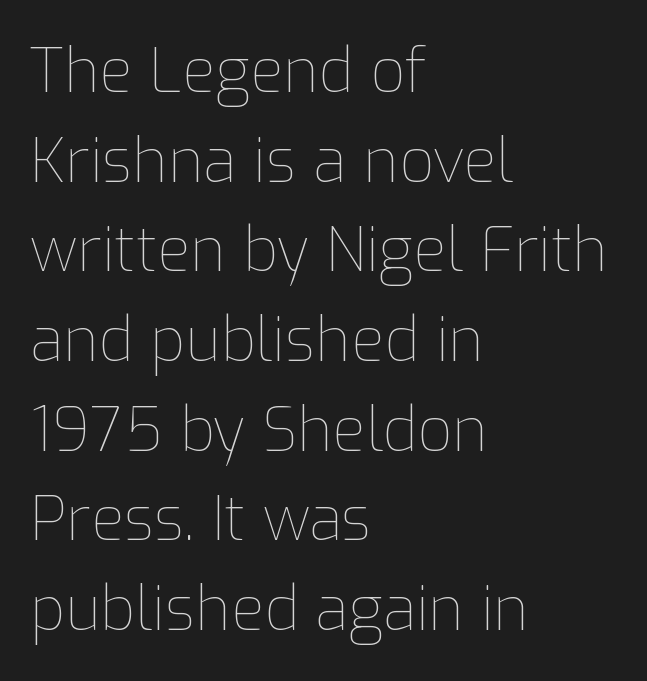
{"italic": "no", "bold": "no", "weight": "thin", "width": "normal", "stroke_contrast": "low", "x_height": "medium", "monospaced": "no", "underline": "no", "align": "left", "line_spacing": "normal", "line_spacing_ratio": 1.47, "letter_spacing": "normal", "letter_spacing_em": 0.0, "glyph_px": 61}
